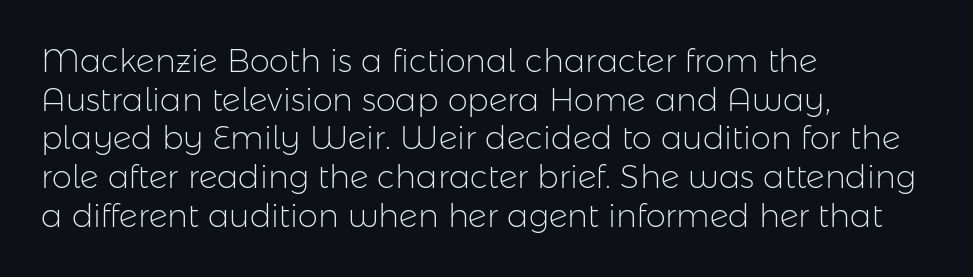
The image shows 32 px light sans-serif type, upright; set left-aligned, line spacing 1.21x, normal letter spacing, not underlined; low stroke contrast and a medium x-height.
